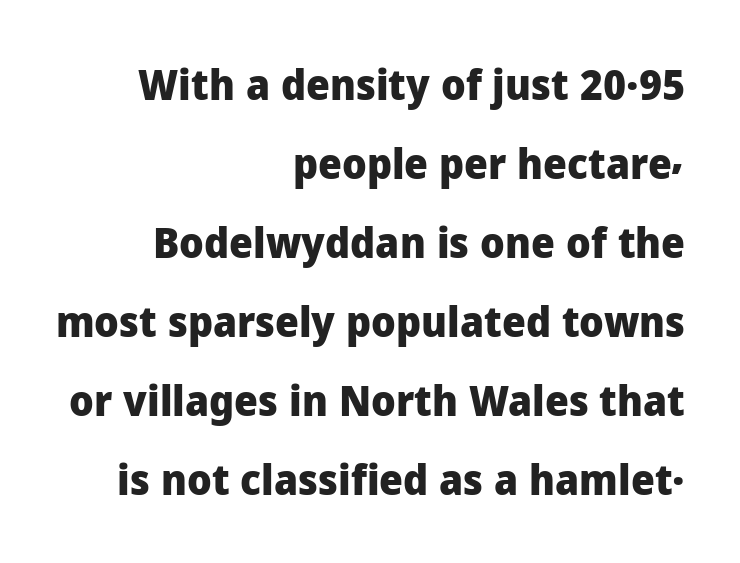
{"serif": "no", "italic": "no", "bold": "yes", "weight": "heavy", "width": "normal", "stroke_contrast": "low", "x_height": "medium", "monospaced": "no", "underline": "no", "align": "right", "line_spacing_ratio": 1.88, "letter_spacing": "normal", "letter_spacing_em": 0.0, "glyph_px": 42}
